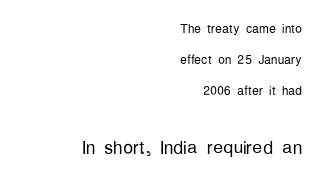
The image shows 25 px text type, upright; set right-aligned, line spacing 1.83x, normal letter spacing, not underlined; the second (bottom) block is 1.47x larger.
